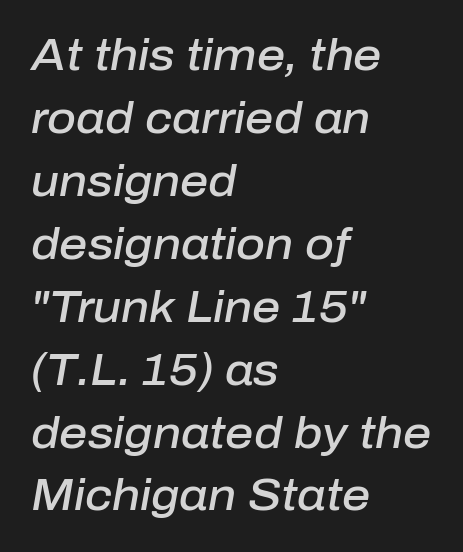
The glyphs look as if they've been sheared to an angle. This sample has the flowing, uneven cadence of proportional lettering. Is the block centered? No — it sits flush against the left margin. The gaps between neighbouring characters are ordinary and unremarkable. Every letter is mildly thick-stroked: semibold rather than bold. Evenly set lines give the paragraph a standard silhouette.
